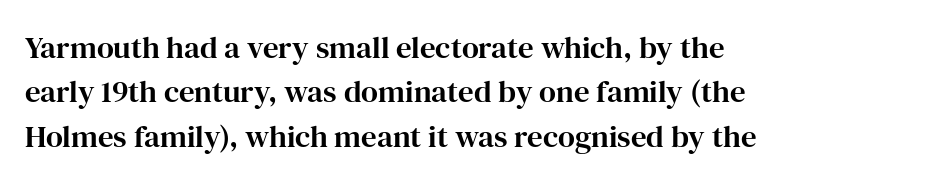
Q: Is the text italic (slanted)? A: No, it is upright.
Q: Is the typeface a serif or a sans-serif typeface? A: Serif.
Q: Is the text underlined? A: No.
Q: How is the paragraph aligned? A: Left-aligned.
Q: Is the spacing between letters normal or unusually wide? A: Normal.
Q: Is the spacing between lines tight, normal or loose? A: Normal.
Q: Width (condensed, normal, or wide)? A: Normal.
Q: Stroke contrast? A: High.
Q: x-height? A: Medium.
Q: Monospaced? A: No.
